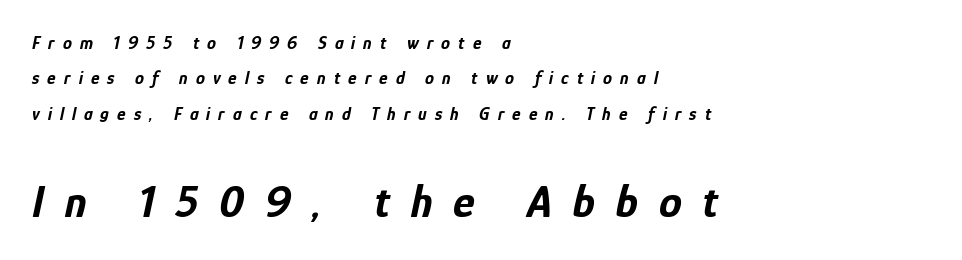
Notice how thick the strokes are: this is what a full bold looks like. The following chunk of copy outweighs the initial chunk in type size. This sample uses expanded letter spacing, leaving extra air between glyphs. One glance says open: line gaps are wider than usual. A typesetter would mark this as italic.
